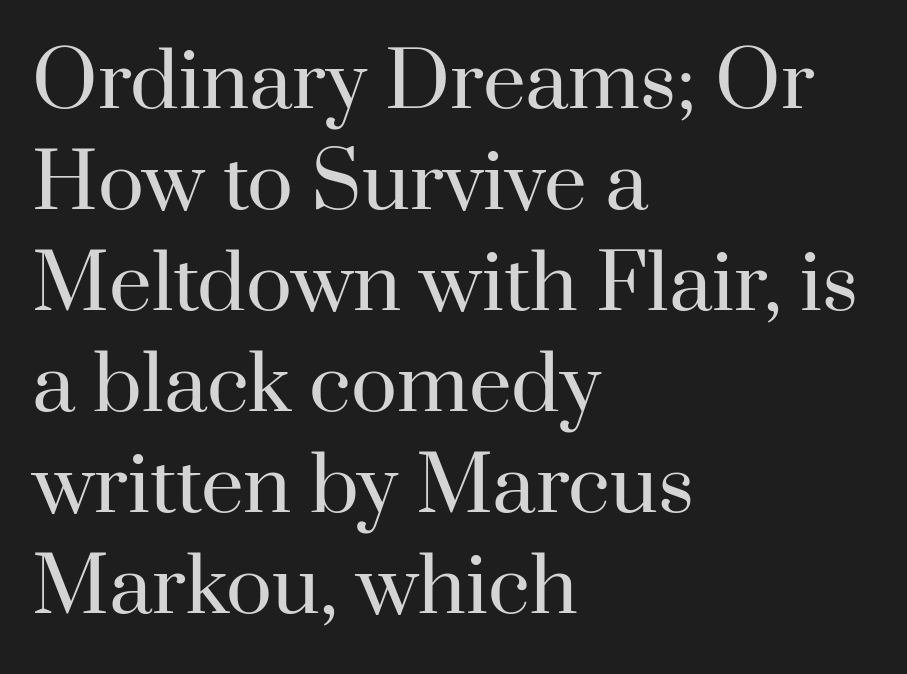
The typeface has the unassuming heft of standard copy or less. What stands out about the letter spacing? Nothing — it is the standard amount. This rendering uses left alignment, leaving the right contour irregular. A typesetter would mark this as roman, not italic. Old-style or modern, the face here clearly has serifs. Underline: absent.
